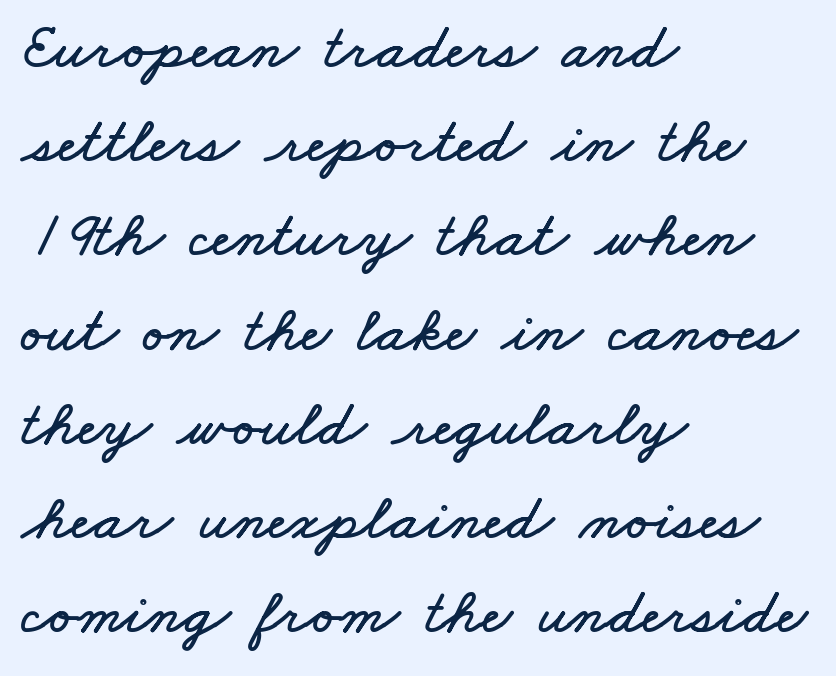
The image shows 65 px wide type; set left-aligned, normal line spacing (1.45x), normal letter spacing, not underlined; low stroke contrast and a small x-height.
